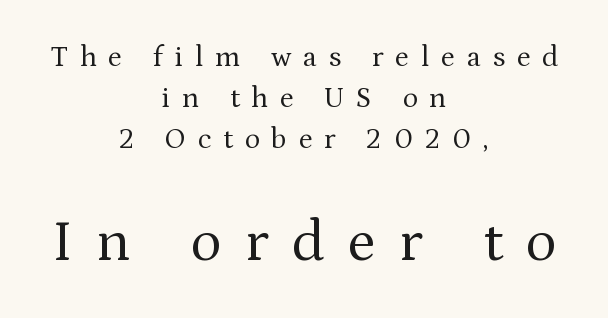
Q: Is the text bold? A: No.
Q: Is the text italic (slanted)? A: No, it is upright.
Q: Is the typeface a serif or a sans-serif typeface? A: Serif.
Q: Is the text underlined? A: No.
Q: How is the paragraph aligned? A: Centered.
Q: Is the spacing between letters normal or unusually wide? A: Unusually wide.
Q: Is the spacing between lines tight, normal or loose? A: Normal.
Q: Which block of text is set in a larger size, the first (top) or the second (bottom)? A: The second (bottom) one.
Q: Width (condensed, normal, or wide)? A: Normal.
Q: Stroke contrast? A: Medium.
Q: x-height? A: Medium.
Q: Monospaced? A: No.
